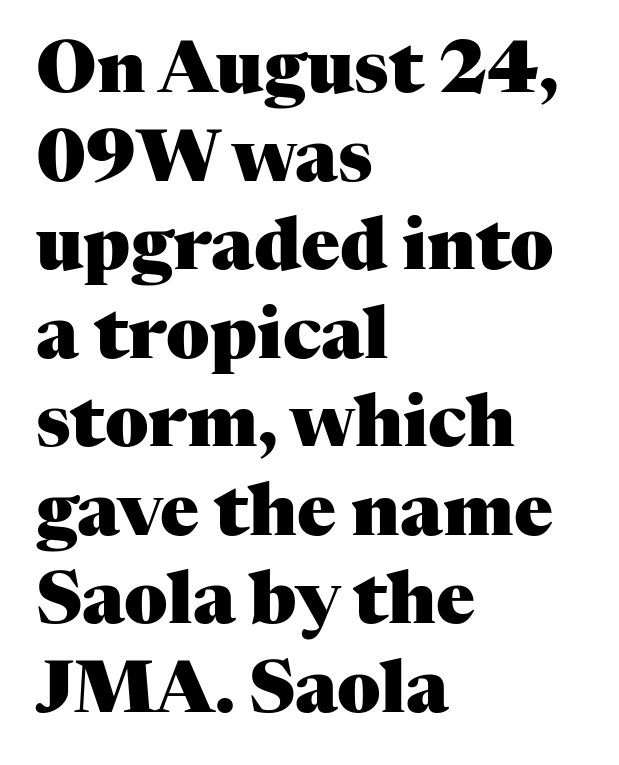
The image shows 72 px heavy serif type, upright; set left-aligned, line spacing 1.23x, normal letter spacing, not underlined; medium stroke contrast and a medium x-height.
